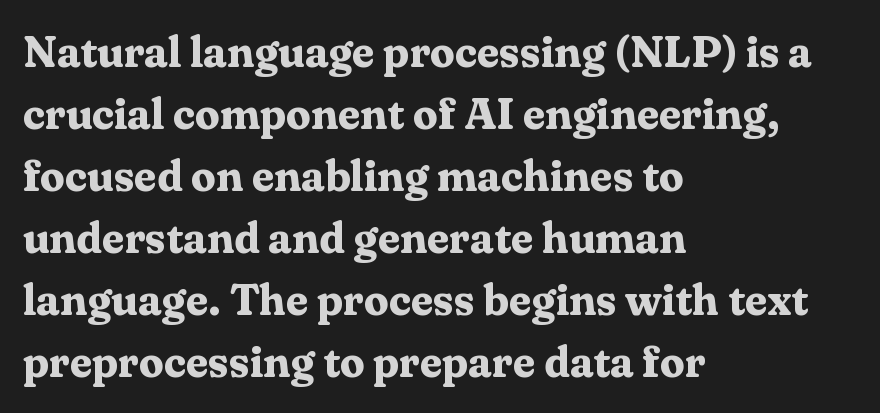
Q: Is the text bold? A: Yes.
Q: Is the text italic (slanted)? A: No, it is upright.
Q: Is the typeface a serif or a sans-serif typeface? A: Serif.
Q: Is the text underlined? A: No.
Q: How is the paragraph aligned? A: Left-aligned.
Q: Is the spacing between letters normal or unusually wide? A: Normal.
Q: Is the spacing between lines tight, normal or loose? A: Normal.
Q: Width (condensed, normal, or wide)? A: Normal.
Q: Stroke contrast? A: Medium.
Q: x-height? A: Medium.
Q: Monospaced? A: No.
